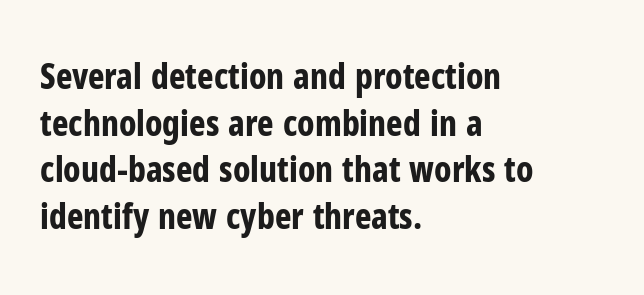
Q: Is the text bold? A: Yes.
Q: Is the text italic (slanted)? A: No, it is upright.
Q: Is the typeface a serif or a sans-serif typeface? A: Sans-serif.
Q: Is the text underlined? A: No.
Q: How is the paragraph aligned? A: Left-aligned.
Q: Is the spacing between letters normal or unusually wide? A: Normal.
Q: Is the spacing between lines tight, normal or loose? A: Normal.
Q: Width (condensed, normal, or wide)? A: Condensed.
Q: Stroke contrast? A: Low.
Q: x-height? A: Medium.
Q: Monospaced? A: No.
